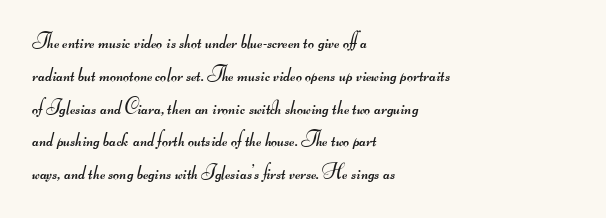
The image shows 21 px text type; set left-aligned, normal line spacing (1.56x), normal letter spacing, not underlined.
